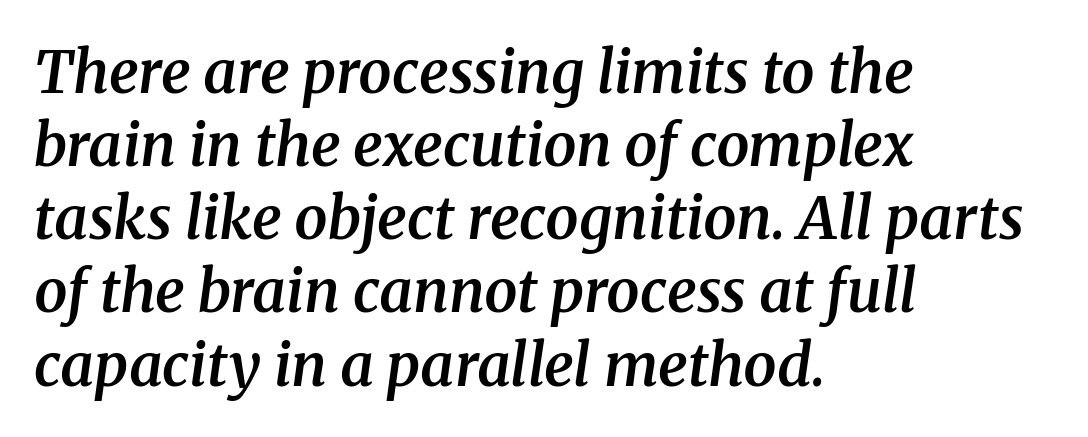
The image shows 59 px semibold serif type, italic (leaning right); set left-aligned, line spacing 1.24x, normal letter spacing, not underlined; medium stroke contrast and a medium x-height.
